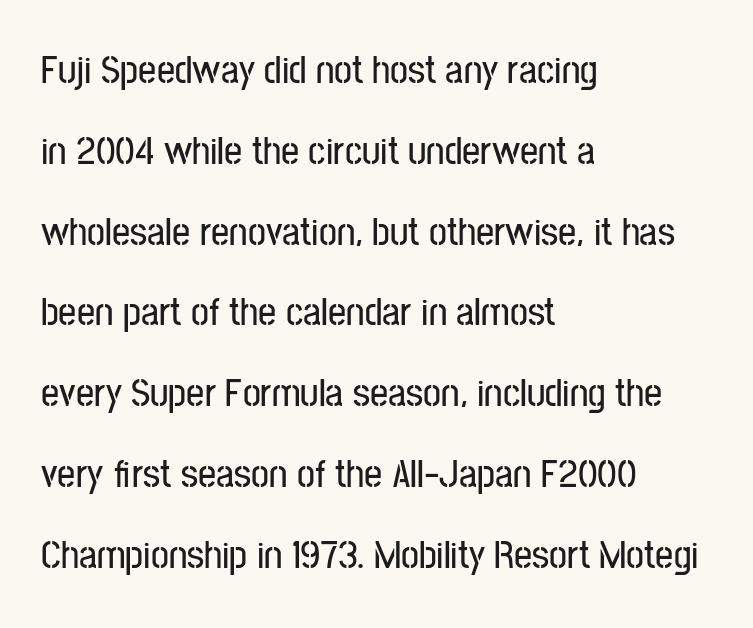
{"serif": "no", "italic": "no", "width": "condensed", "stroke_contrast": "low", "x_height": "medium", "monospaced": "no", "underline": "no", "align": "left", "line_spacing": "loose", "line_spacing_ratio": 2.02, "letter_spacing": "normal", "letter_spacing_em": 0.0, "glyph_px": 40}
